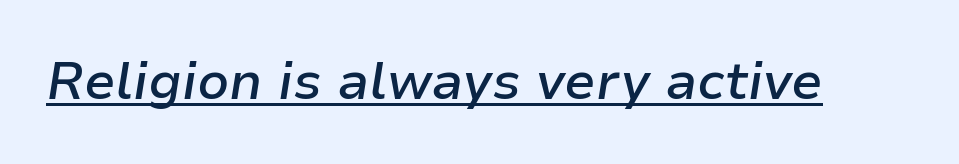
{"italic": "yes", "lean": "right", "slant_degrees": 9, "bold": "semi", "weight": "semibold", "width": "normal", "stroke_contrast": "low", "x_height": "medium", "monospaced": "no", "underline": "yes", "letter_spacing": "normal", "letter_spacing_em": 0.0, "glyph_px": 52}
